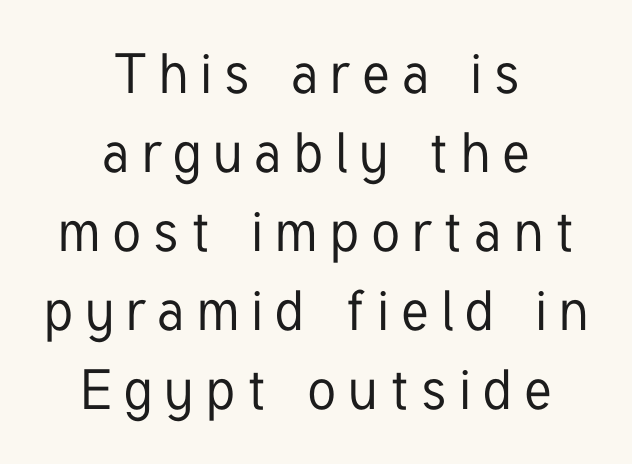
Layout note: lines centered. Quick note: interline space is typical. Quick note: underline off. Spacing verdict: proportional, widths tailored to each character. Ascenders rise straight up at ninety degrees.
